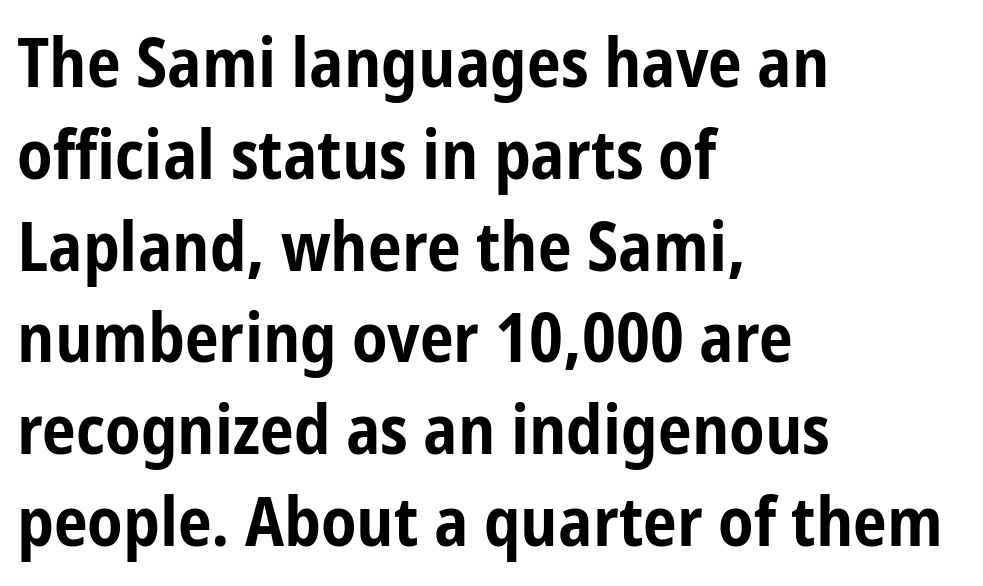
Q: Is the text bold? A: Yes.
Q: Is the text italic (slanted)? A: No, it is upright.
Q: Is the typeface a serif or a sans-serif typeface? A: Sans-serif.
Q: Is the text underlined? A: No.
Q: How is the paragraph aligned? A: Left-aligned.
Q: Is the spacing between letters normal or unusually wide? A: Normal.
Q: Is the spacing between lines tight, normal or loose? A: Normal.
Q: Width (condensed, normal, or wide)? A: Condensed.
Q: Stroke contrast? A: Low.
Q: x-height? A: Medium.
Q: Monospaced? A: No.
